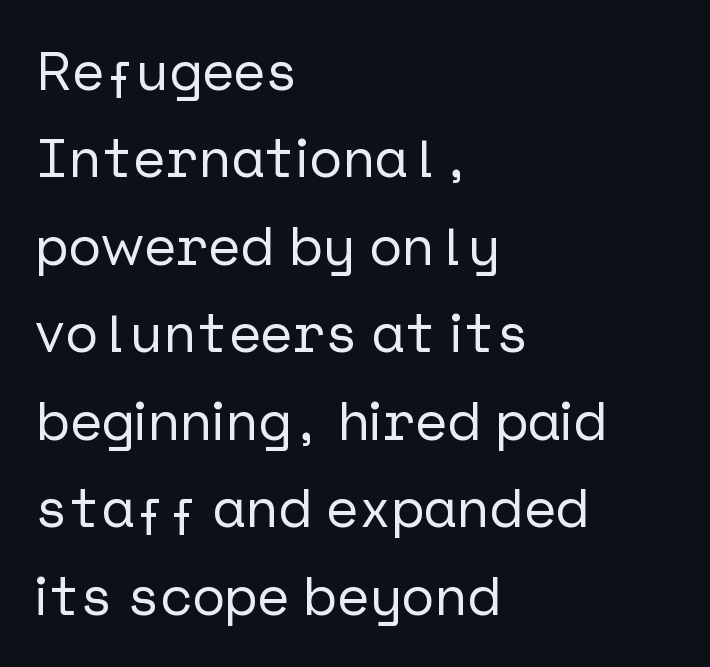
{"serif": "no", "italic": "no", "width": "normal", "stroke_contrast": "low", "x_height": "medium", "underline": "no", "align": "left", "line_spacing": "normal", "line_spacing_ratio": 1.59, "letter_spacing": "normal", "letter_spacing_em": 0.0, "glyph_px": 55}
